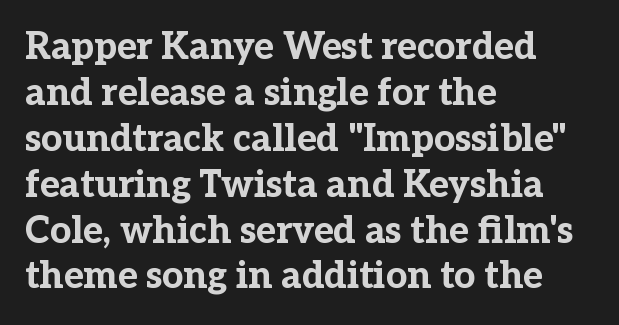
{"serif": "yes", "italic": "no", "bold": "yes", "weight": "bold", "width": "normal", "stroke_contrast": "low", "x_height": "medium", "monospaced": "no", "underline": "no", "align": "left", "line_spacing_ratio": 1.24, "letter_spacing": "normal", "letter_spacing_em": 0.0, "glyph_px": 37}
